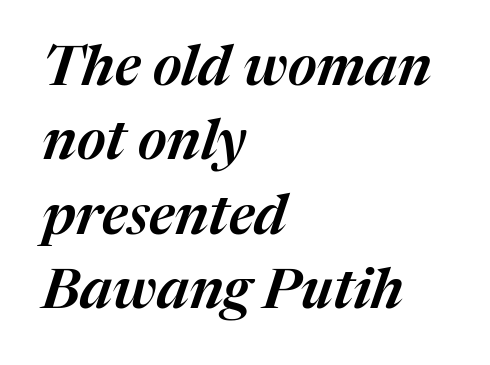
The image shows 56 px text type, italic (leaning right); set left-aligned, normal line spacing (1.33x), normal letter spacing, not underlined; medium stroke contrast and a medium x-height.
